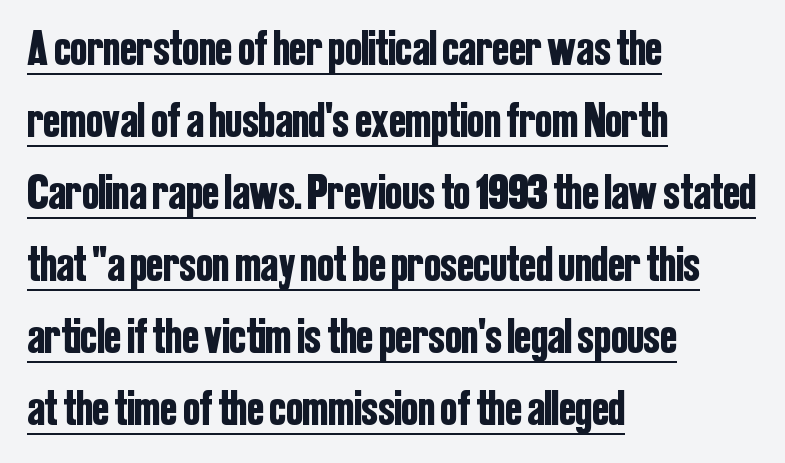
Standard letterfit; no display-style spreading of the glyphs. When letters stand straight like this, we call the style roman or upright. Each letter keeps its own natural width here, so spacing adapts to shape. Every word sits above its own underline. The lines are quadded left. What's the leading like? Ordinary, nothing unusual.
